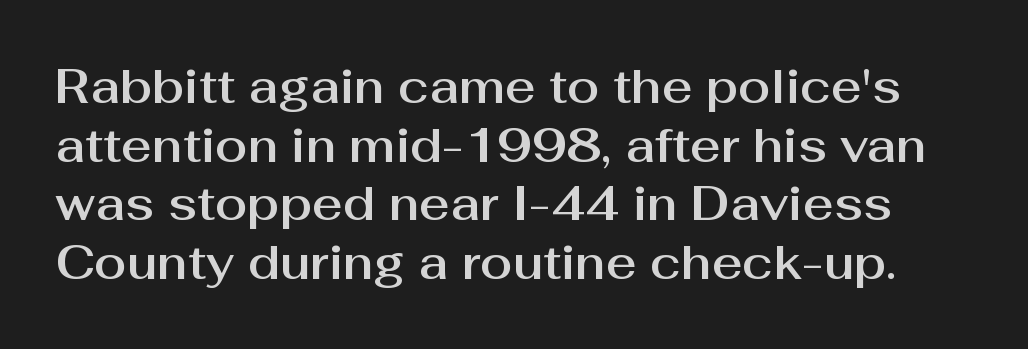
{"serif": "no", "italic": "no", "width": "normal", "stroke_contrast": "medium", "x_height": "medium", "monospaced": "no", "underline": "no", "line_spacing": "normal", "line_spacing_ratio": 1.25, "letter_spacing": "normal", "letter_spacing_em": 0.0, "glyph_px": 47}
